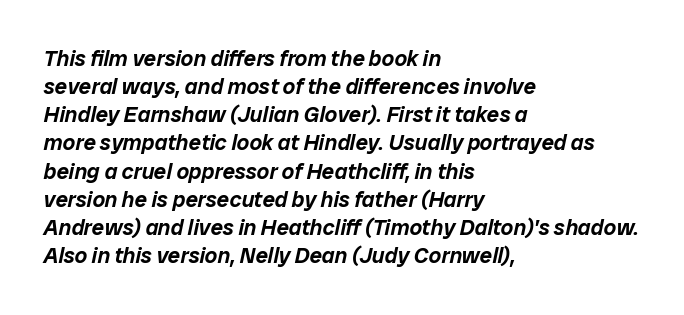
Casual observation: everything's shoved over to the left. Characters are canted at an angle relative to the baseline's perpendicular. Only glyphs here, with clear space below each row. The horizontal fit of the characters is conventional and even. These lines sit exactly where default settings would place them.
